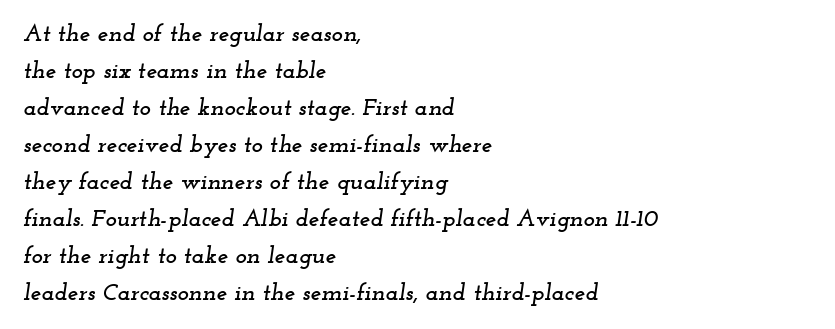
{"italic": "yes", "lean": "right", "slant_degrees": 12, "underline": "no", "align": "left", "line_spacing": "normal", "line_spacing_ratio": 1.54, "letter_spacing": "normal", "letter_spacing_em": 0.0, "glyph_px": 24}
